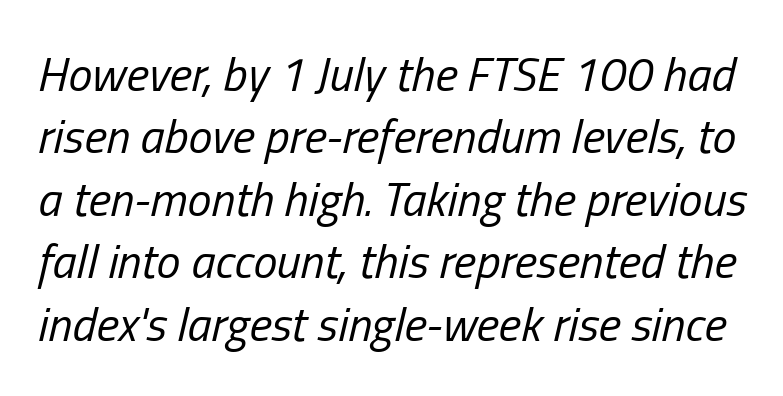
The image shows 48 px regular-weight, condensed type, italic (leaning right); set normal line spacing (1.3x), normal letter spacing, not underlined; low stroke contrast and a medium x-height.
